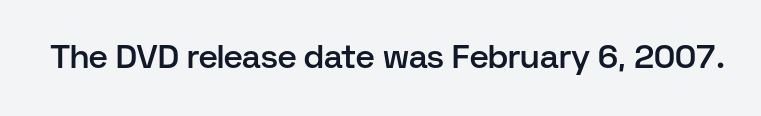
These lines keep a tight, regular rhythm from letter to letter. Do the characters align in a grid? No, the font is proportional. Only glyphs here, with clear space below each row. The font's upright variant was chosen for this text.
